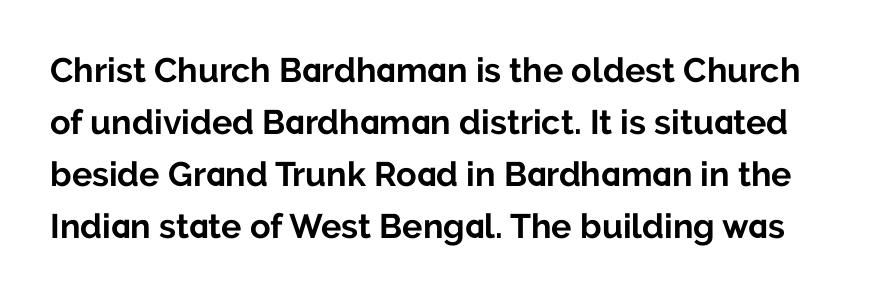
{"serif": "no", "italic": "no", "bold": "yes", "weight": "bold", "width": "normal", "stroke_contrast": "low", "x_height": "medium", "monospaced": "no", "underline": "no", "line_spacing": "normal", "line_spacing_ratio": 1.53, "letter_spacing": "normal", "letter_spacing_em": 0.0, "glyph_px": 34}
